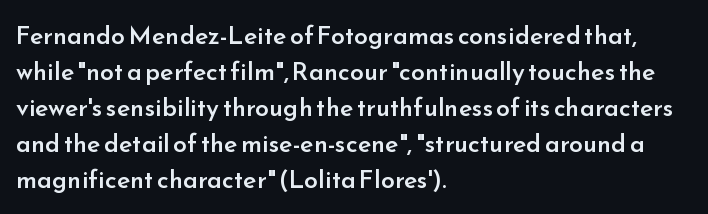
Q: Is the text bold? A: Semi-bold.
Q: Is the text italic (slanted)? A: No, it is upright.
Q: Is the text underlined? A: No.
Q: How is the paragraph aligned? A: Left-aligned.
Q: Is the spacing between letters normal or unusually wide? A: Normal.
Q: Is the spacing between lines tight, normal or loose? A: Normal.
